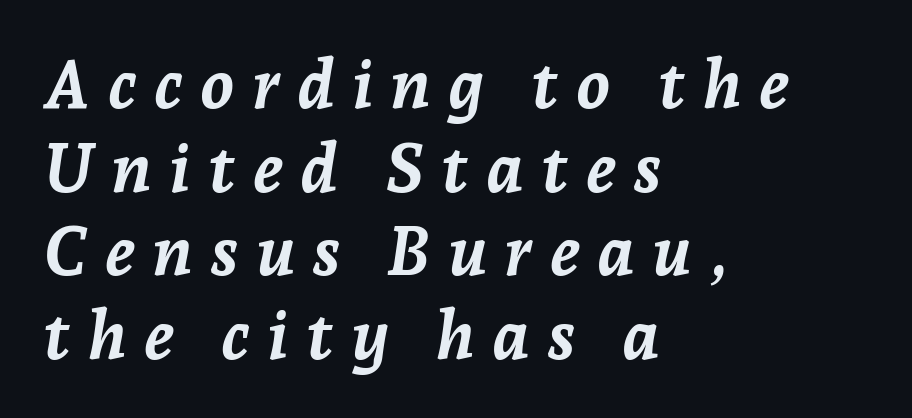
The image shows 68 px semibold type, italic (leaning right); set left-aligned, line spacing 1.23x, unusually wide letter spacing (+0.25 em), not underlined; low stroke contrast and a medium x-height.
